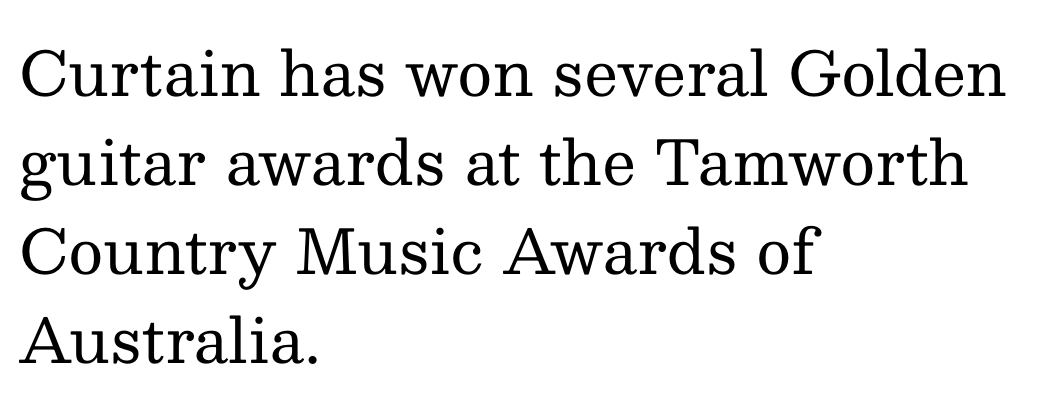
The image shows 61 px regular-weight serif type, upright; set left-aligned, normal line spacing (1.46x), normal letter spacing, not underlined; medium stroke contrast and a medium x-height.
